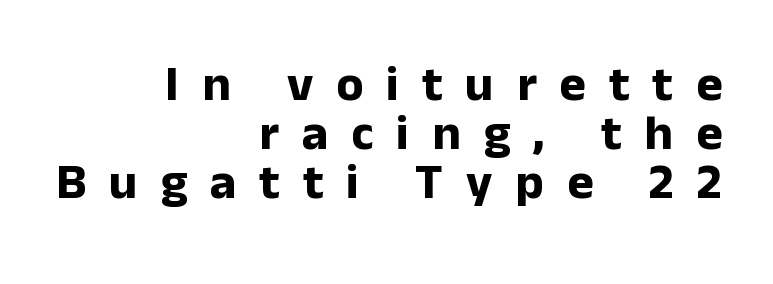
Casual observation: everything's shoved over to the right. Unlike italic type, these characters show no tilt at all. Leading: reduced. Caption: bold face, heavy strokes. The letterforms stand isolated, each surrounded by extra space.
